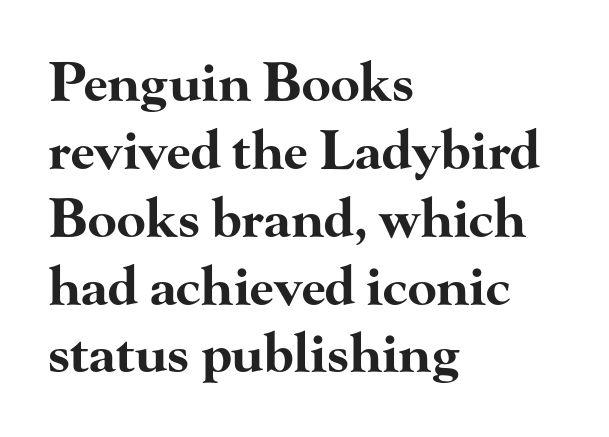
{"serif": "yes", "italic": "no", "bold": "yes", "weight": "bold", "width": "wide", "stroke_contrast": "high", "x_height": "small", "monospaced": "no", "underline": "no", "align": "left", "line_spacing": "normal", "line_spacing_ratio": 1.28, "letter_spacing": "normal", "letter_spacing_em": 0.0, "glyph_px": 53}
